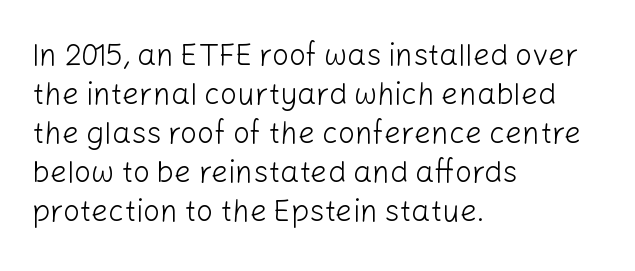
Q: Is the text bold? A: No.
Q: Is the text italic (slanted)? A: No, it is upright.
Q: Is the typeface a serif or a sans-serif typeface? A: Sans-serif.
Q: Is the text underlined? A: No.
Q: How is the paragraph aligned? A: Left-aligned.
Q: Is the spacing between letters normal or unusually wide? A: Normal.
Q: Is the spacing between lines tight, normal or loose? A: Normal.
Q: Width (condensed, normal, or wide)? A: Normal.
Q: Stroke contrast? A: Low.
Q: x-height? A: Medium.
Q: Monospaced? A: No.
